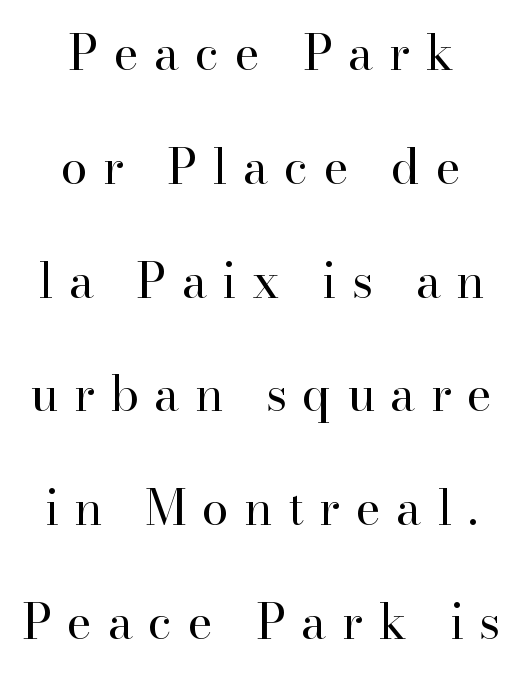
The image shows 48 px regular-weight serif type, upright; set centered, loose line spacing (2.37x), unusually wide letter spacing (+0.32 em), not underlined; high stroke contrast and a small x-height.
